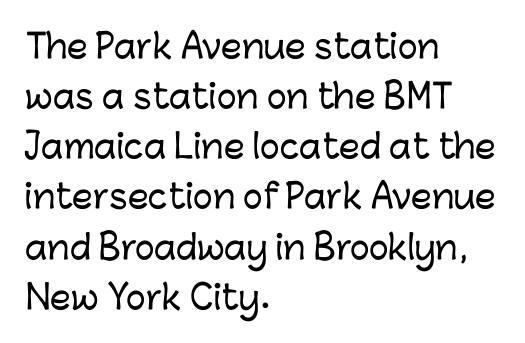
Q: Is the text italic (slanted)? A: No, it is upright.
Q: Is the typeface a serif or a sans-serif typeface? A: Sans-serif.
Q: Is the text underlined? A: No.
Q: How is the paragraph aligned? A: Left-aligned.
Q: Is the spacing between letters normal or unusually wide? A: Normal.
Q: Is the spacing between lines tight, normal or loose? A: Normal.
Q: Width (condensed, normal, or wide)? A: Normal.
Q: Stroke contrast? A: Low.
Q: x-height? A: Medium.
Q: Monospaced? A: No.
